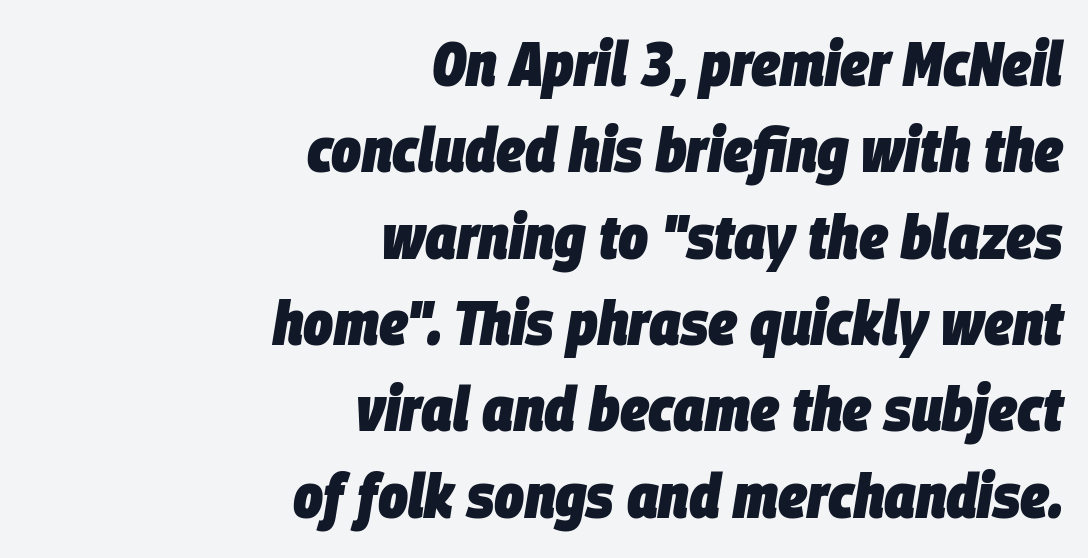
Q: Is the text bold? A: Yes.
Q: Is the text italic (slanted)? A: Yes, it leans right by about 9 degrees.
Q: Is the text underlined? A: No.
Q: How is the paragraph aligned? A: Right-aligned.
Q: Is the spacing between letters normal or unusually wide? A: Normal.
Q: Is the spacing between lines tight, normal or loose? A: Normal.
Q: Width (condensed, normal, or wide)? A: Condensed.
Q: Stroke contrast? A: Low.
Q: x-height? A: Large.
Q: Monospaced? A: No.
